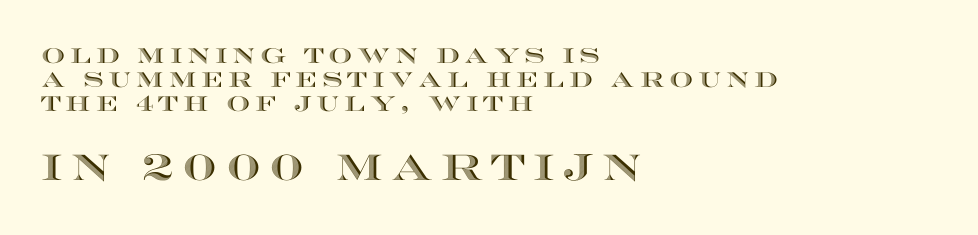
{"italic": "no", "width": "wide", "x_height": "large", "monospaced": "no", "underline": "no", "align": "left", "line_spacing": "tight", "line_spacing_ratio": 1.15, "letter_spacing": "wide", "letter_spacing_em": 0.23, "larger_block": "second", "size_ratio": 1.71, "glyph_px": 36}
